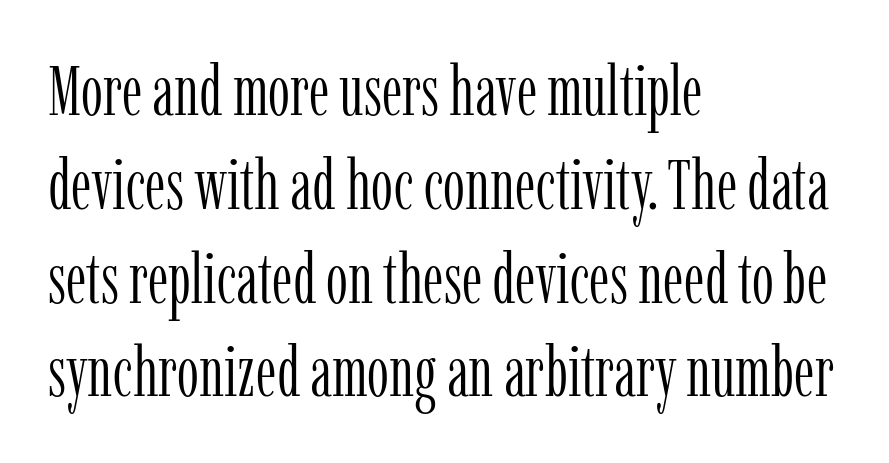
{"serif": "yes", "italic": "no", "bold": "no", "weight": "light", "width": "condensed", "stroke_contrast": "low", "x_height": "medium", "monospaced": "no", "underline": "no", "align": "left", "line_spacing": "normal", "line_spacing_ratio": 1.34, "letter_spacing": "normal", "letter_spacing_em": 0.0, "glyph_px": 70}
